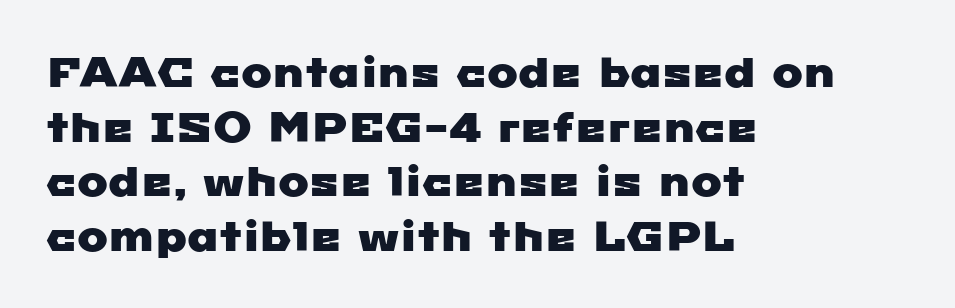
The image shows 41 px wide sans-serif type; set left-aligned, normal line spacing (1.33x), normal letter spacing, not underlined; low stroke contrast and a medium x-height.
